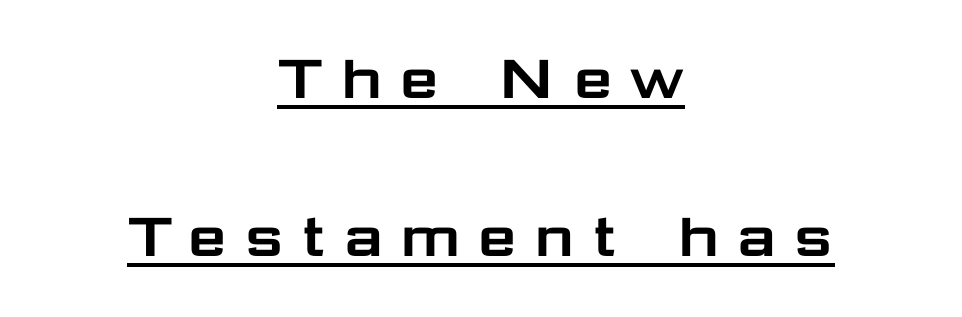
{"serif": "no", "italic": "no", "width": "wide", "stroke_contrast": "low", "x_height": "medium", "monospaced": "no", "underline": "yes", "align": "center", "line_spacing": "loose", "line_spacing_ratio": 2.23, "letter_spacing": "wide", "letter_spacing_em": 0.2, "glyph_px": 71}
